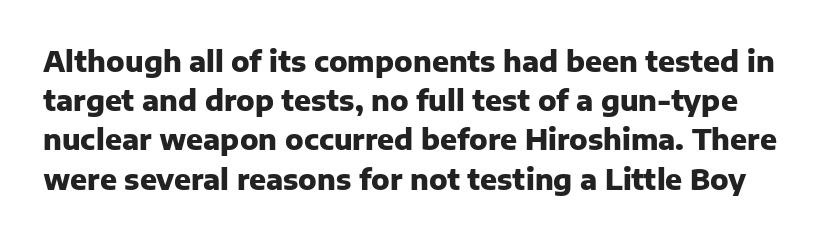
The image shows 28 px heavy sans-serif type, upright; set normal line spacing (1.4x), normal letter spacing, not underlined; low stroke contrast and a medium x-height.
